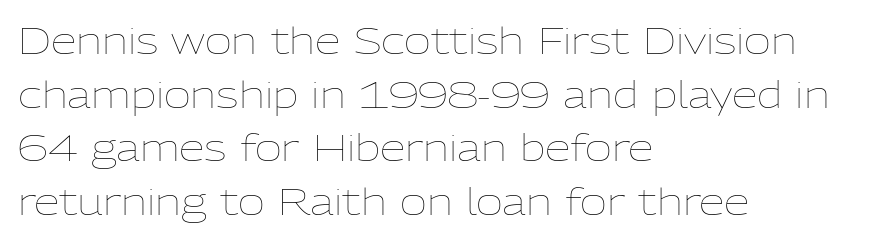
{"italic": "no", "bold": "no", "weight": "thin", "width": "normal", "stroke_contrast": "low", "x_height": "medium", "monospaced": "no", "underline": "no", "align": "left", "line_spacing": "normal", "line_spacing_ratio": 1.45, "letter_spacing": "normal", "letter_spacing_em": 0.0, "glyph_px": 37}
